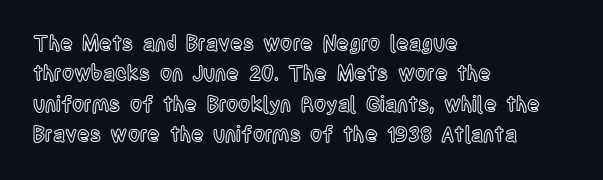
The image shows 21 px text type, upright; set left-aligned, normal line spacing (1.45x), normal letter spacing, not underlined.
